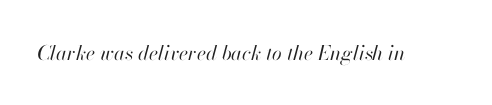
{"italic": "yes", "lean": "right", "slant_degrees": 13, "bold": "no", "underline": "no", "letter_spacing": "normal", "letter_spacing_em": 0.0, "glyph_px": 20}
